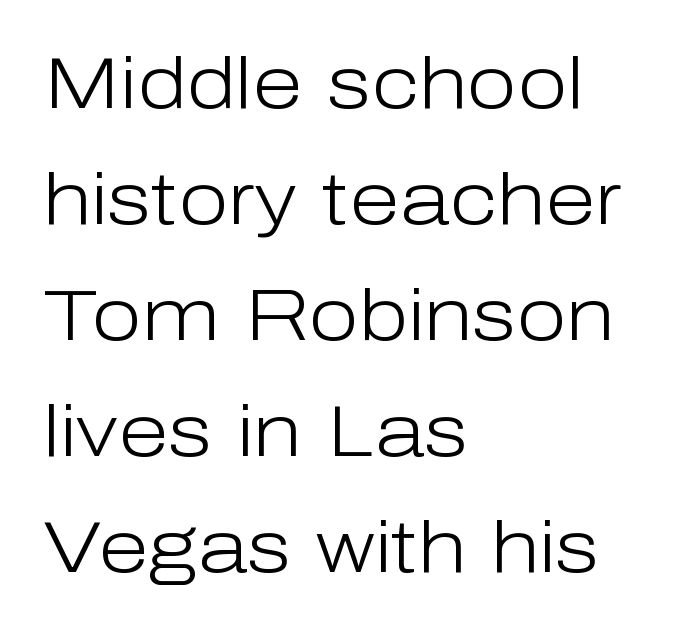
{"serif": "no", "italic": "no", "bold": "no", "weight": "light", "width": "normal", "stroke_contrast": "low", "x_height": "medium", "monospaced": "no", "underline": "no", "align": "left", "line_spacing": "normal", "line_spacing_ratio": 1.59, "letter_spacing": "normal", "letter_spacing_em": 0.0, "glyph_px": 73}
